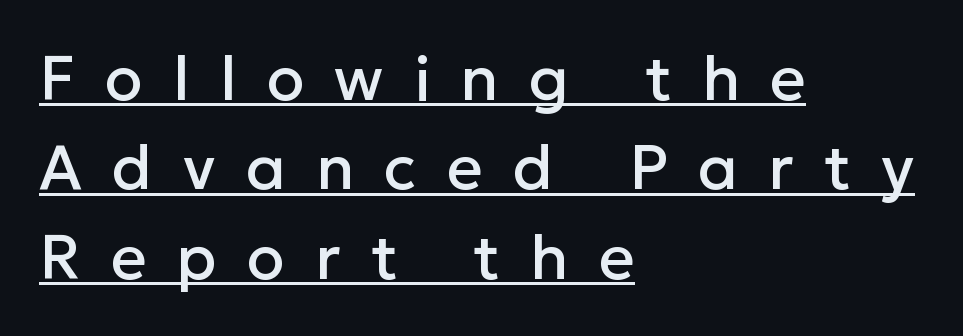
{"serif": "no", "italic": "no", "width": "normal", "stroke_contrast": "low", "x_height": "medium", "monospaced": "no", "underline": "yes", "align": "left", "line_spacing": "normal", "line_spacing_ratio": 1.44, "letter_spacing": "wide", "letter_spacing_em": 0.49, "glyph_px": 62}
